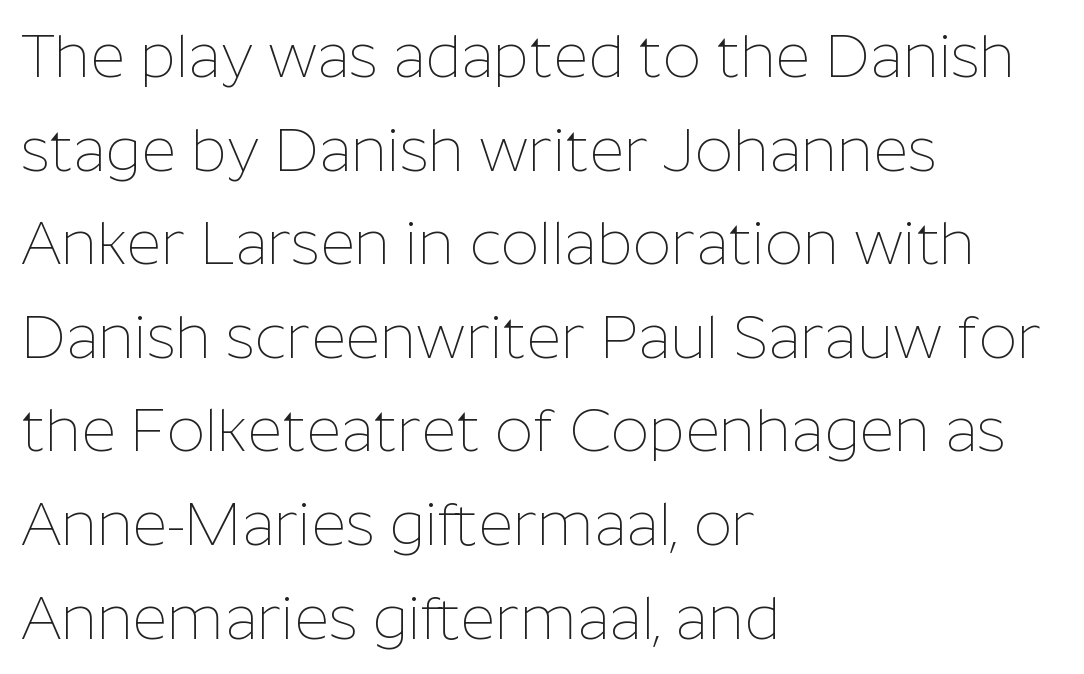
The image shows 60 px thin sans-serif type, upright; set left-aligned, normal line spacing (1.56x), normal letter spacing, not underlined; low stroke contrast and a medium x-height.
